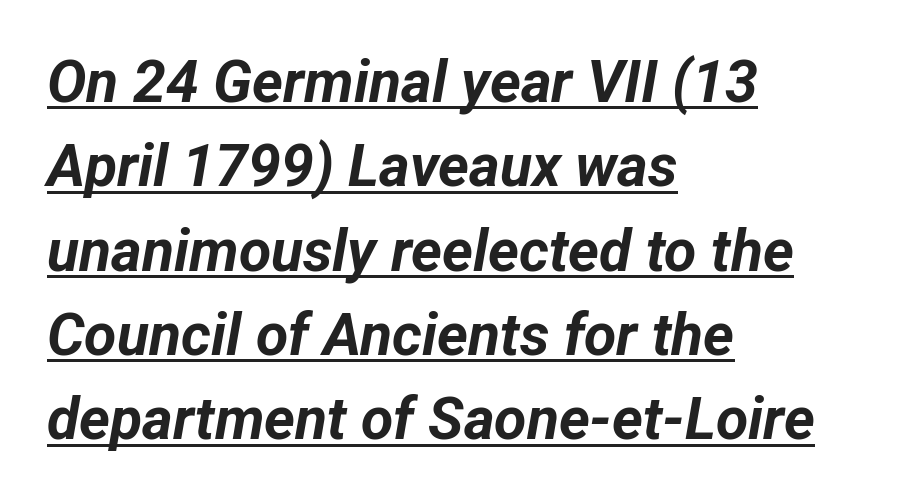
Q: Is the text bold? A: Yes.
Q: Is the text italic (slanted)? A: Yes, it leans right by about 12 degrees.
Q: Is the text underlined? A: Yes.
Q: How is the paragraph aligned? A: Left-aligned.
Q: Is the spacing between letters normal or unusually wide? A: Normal.
Q: Is the spacing between lines tight, normal or loose? A: Normal.
Q: Width (condensed, normal, or wide)? A: Normal.
Q: Stroke contrast? A: Low.
Q: x-height? A: Medium.
Q: Monospaced? A: No.
